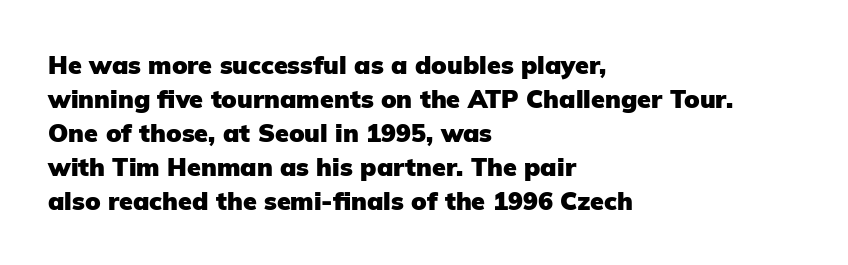
The image shows 25 px bold type, upright; set left-aligned, normal line spacing (1.36x), normal letter spacing, not underlined.
